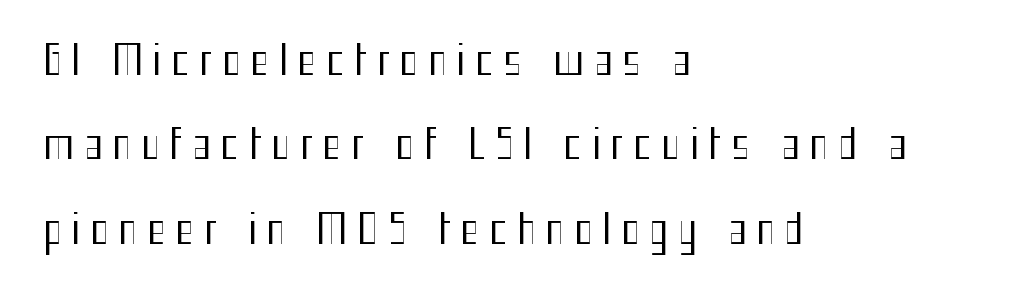
The letters advance in unequal steps, a hallmark of proportional type. The strip under each line holds only bare page. To sum up the face: it is a sans, with no serifs. The ragged edge is on the right, which tells us the setting is flush left. You can tell it's not italic because the verticals are truly vertical. Reading down the column, the eye jumps a long way to each next line.
